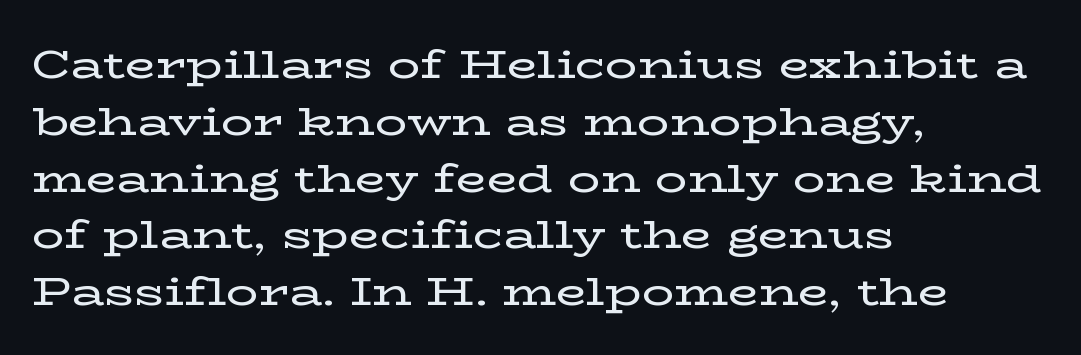
If you drew a ruler down the left edge, every line would touch it. You can tell it's not italic because the verticals are truly vertical. Bare-footed words on every line. Between one letter and the next there's only the usual sliver of space. The text was rendered using a seriffed face with decorative stroke endings.
